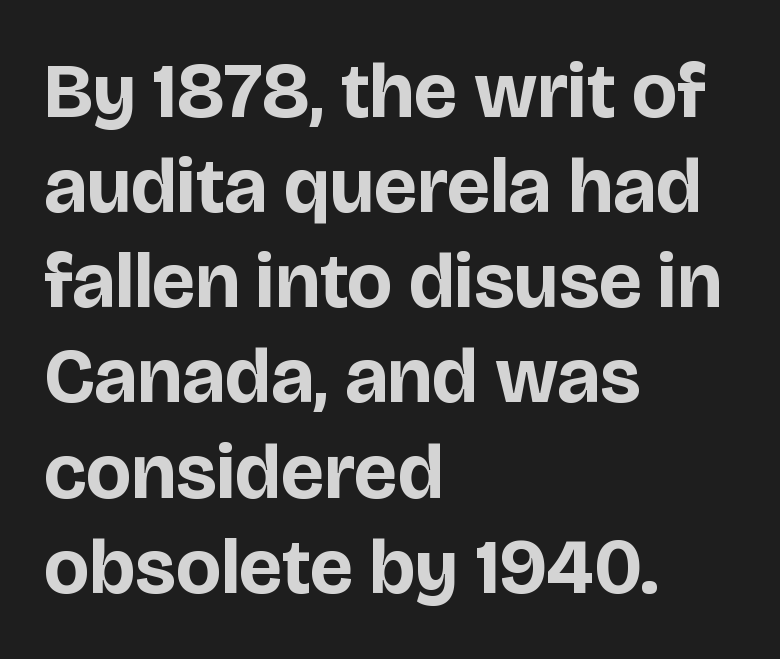
The type sits square on the baseline with zero lean. Layout note: lines flush left. Glyph-to-glyph distance matches everyday printed text. Check under the words: just untouched page. As a designer I'd log this as weight 700, bold.
